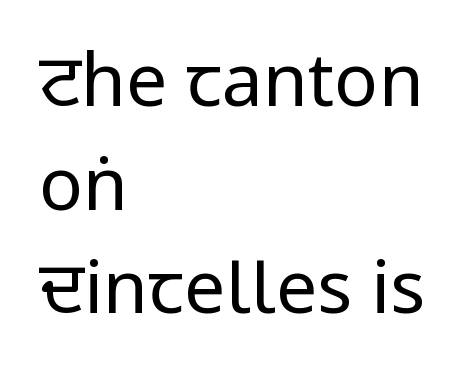
Q: Is the text bold? A: No.
Q: Is the text italic (slanted)? A: No, it is upright.
Q: Is the typeface a serif or a sans-serif typeface? A: Sans-serif.
Q: Is the text underlined? A: No.
Q: How is the paragraph aligned? A: Left-aligned.
Q: Is the spacing between letters normal or unusually wide? A: Normal.
Q: Is the spacing between lines tight, normal or loose? A: Normal.
Q: Width (condensed, normal, or wide)? A: Condensed.
Q: Stroke contrast? A: Low.
Q: x-height? A: Large.
Q: Monospaced? A: No.
